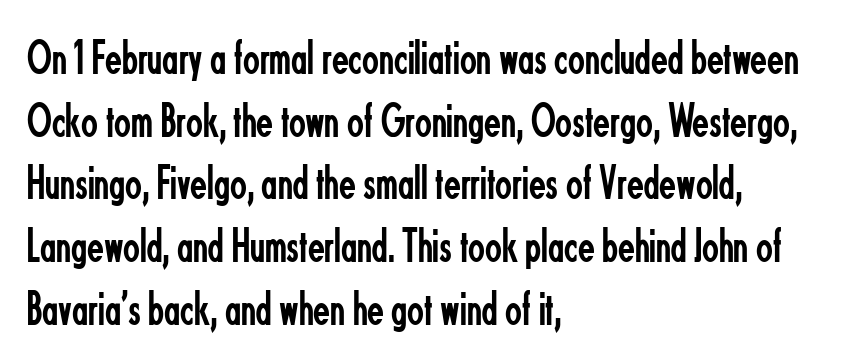
Regarding leading, the lines here are spaced in the standard way. Students, note that the glyphs here touch the page at normal intervals. This sample has the flowing, uneven cadence of proportional lettering. The weight tops out at a normal text grade.
